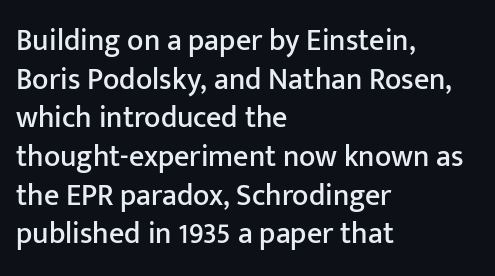
Q: Is the text italic (slanted)? A: No, it is upright.
Q: Is the typeface a serif or a sans-serif typeface? A: Sans-serif.
Q: Is the text underlined? A: No.
Q: How is the paragraph aligned? A: Left-aligned.
Q: Is the spacing between letters normal or unusually wide? A: Normal.
Q: Is the spacing between lines tight, normal or loose? A: Normal.
Q: Width (condensed, normal, or wide)? A: Normal.
Q: Stroke contrast? A: Low.
Q: x-height? A: Medium.
Q: Monospaced? A: No.
